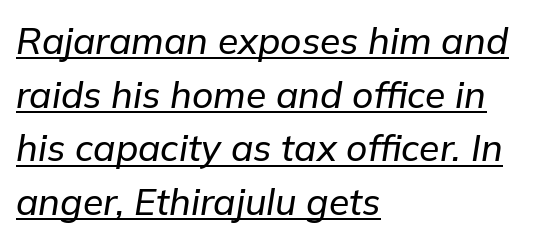
{"italic": "yes", "lean": "right", "slant_degrees": 9, "width": "normal", "stroke_contrast": "low", "x_height": "medium", "monospaced": "no", "underline": "yes", "align": "left", "line_spacing": "normal", "line_spacing_ratio": 1.45, "letter_spacing": "normal", "letter_spacing_em": 0.0, "glyph_px": 37}
